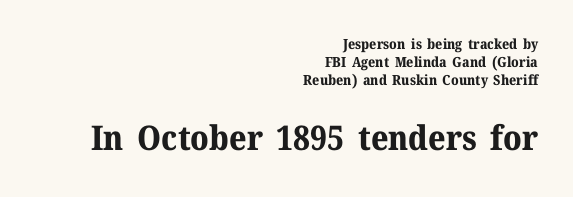
The image shows 34 px bold serif type, upright; set right-aligned, normal line spacing (1.29x), normal letter spacing, not underlined; the second (bottom) block is 2.43x larger; medium stroke contrast and a medium x-height.
